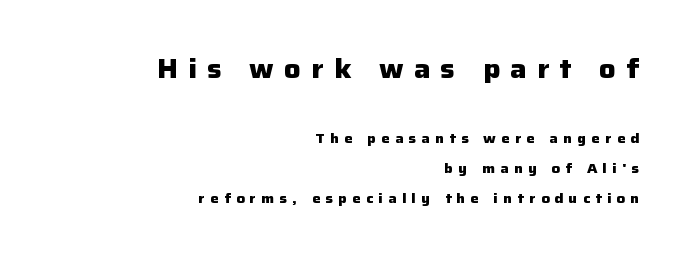
The image shows 27 px bold type, upright; set right-aligned, loose line spacing (2.15x), unusually wide letter spacing (+0.38 em), not underlined; the first (top) block is 1.93x larger.
